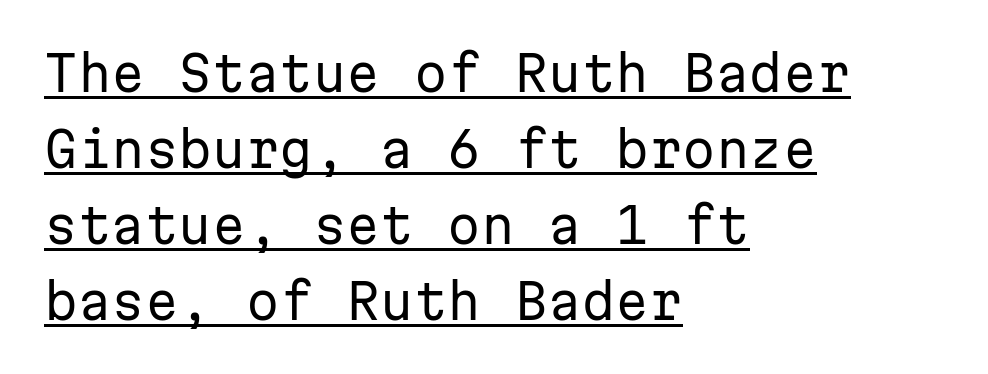
Q: Is the text bold? A: No.
Q: Is the text italic (slanted)? A: No, it is upright.
Q: Is the typeface a serif or a sans-serif typeface? A: Sans-serif.
Q: Is the text underlined? A: Yes.
Q: How is the paragraph aligned? A: Left-aligned.
Q: Is the spacing between letters normal or unusually wide? A: Normal.
Q: Is the spacing between lines tight, normal or loose? A: Normal.
Q: Width (condensed, normal, or wide)? A: Normal.
Q: Stroke contrast? A: Low.
Q: x-height? A: Medium.
Q: Monospaced? A: Yes.
